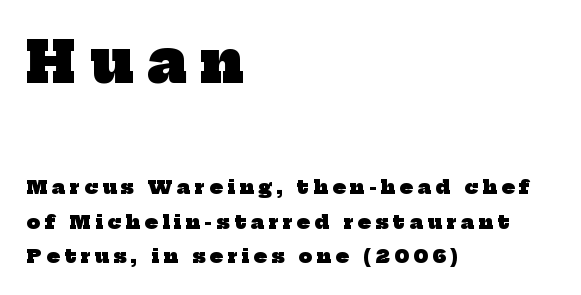
{"serif": "yes", "bold": "yes", "weight": "heavy", "width": "normal", "stroke_contrast": "low", "x_height": "medium", "monospaced": "no", "underline": "no", "align": "left", "line_spacing_ratio": 1.82, "letter_spacing": "wide", "letter_spacing_em": 0.24, "larger_block": "first", "size_ratio": 3.0, "glyph_px": 57}
